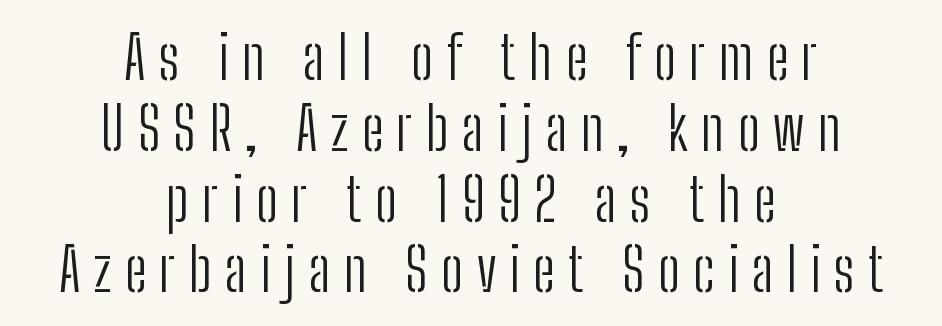
{"serif": "no", "italic": "no", "bold": "no", "weight": "light", "width": "condensed", "stroke_contrast": "low", "x_height": "medium", "monospaced": "no", "underline": "no", "align": "center", "line_spacing_ratio": 1.18, "letter_spacing": "wide", "letter_spacing_em": 0.22, "glyph_px": 60}
